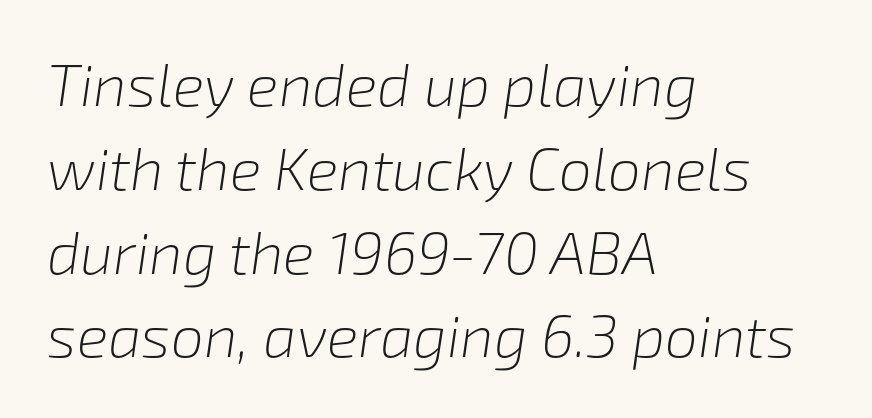
{"italic": "yes", "lean": "right", "slant_degrees": 8, "bold": "no", "weight": "light", "width": "normal", "stroke_contrast": "low", "x_height": "medium", "monospaced": "no", "underline": "no", "align": "left", "line_spacing": "normal", "line_spacing_ratio": 1.42, "letter_spacing": "normal", "letter_spacing_em": 0.0, "glyph_px": 59}
